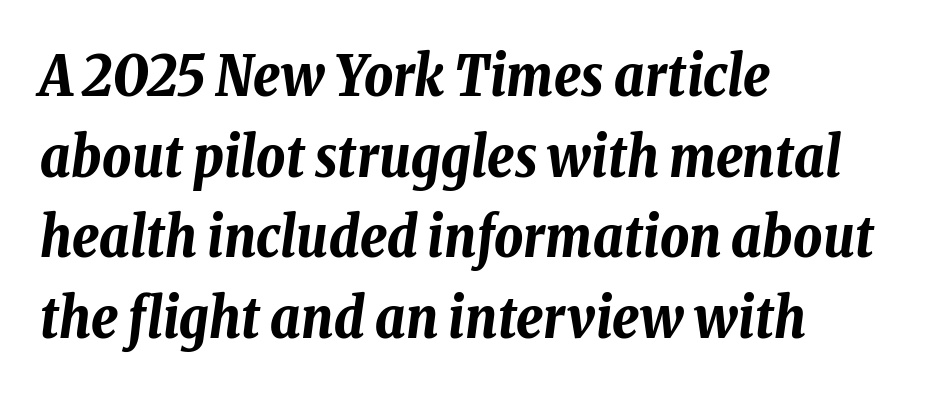
Every letter is thick-stroked: bold, no question. Glance below the letters and you will spot only blank space. The specimen reads as italic at a glance. Standard letterfit; no display-style spreading of the glyphs. Here the designer chose a conventional face with non-uniform glyph widths.
